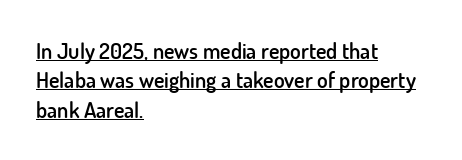
Caption: multi-line text, flush left, ragged right. The sample has been set in demibold, a notch under bold. Posture: vertical. How would I describe the line gaps? Plain and ordinary.
